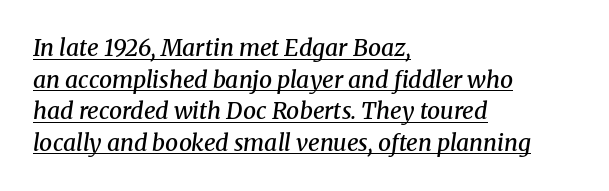
Quick note: underline on. Is the type bold? Partly — it's a semibold, heavier than regular but not fully bold. The lines in this sample share a left origin and differ only in where they stop. The whole block is typeset with a tilt. Tracking value appears to be zero — textbook default spacing.
